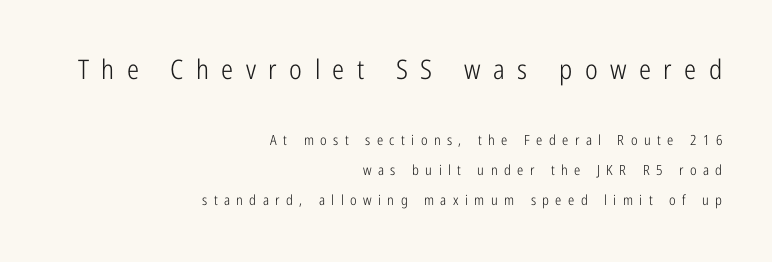
You can tell it's not italic because the verticals are truly vertical. Decoration check: the copy has no underline. Reading down the column, the eye jumps a long way to each next line. The face looks like a standard text weight, possibly lighter.
